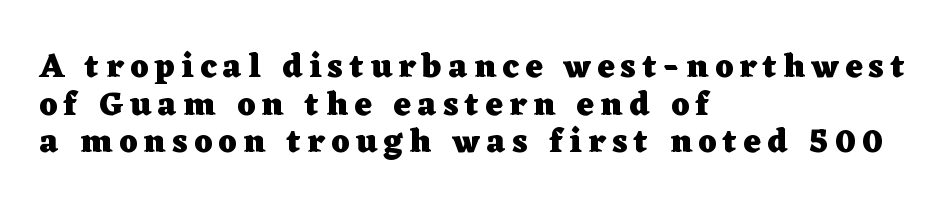
The image shows 33 px heavy, wide serif type, upright; set left-aligned, tight line spacing (1.14x), unusually wide letter spacing (+0.2 em), not underlined; low stroke contrast and a medium x-height.
